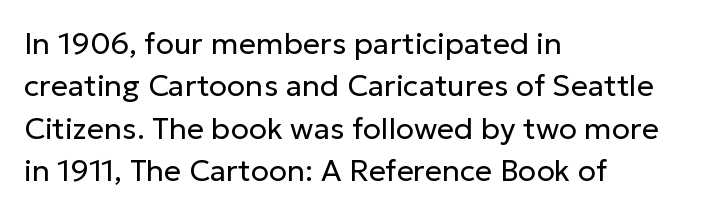
This rendering features lettering with no underline. Each letter keeps its own natural width here, so spacing adapts to shape. This block has exactly the height ordinary leading produces. Unlike a traditional serif, this face leaves its strokes unadorned.
